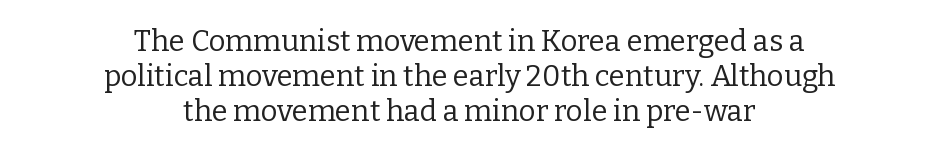
{"serif": "yes", "italic": "no", "bold": "no", "weight": "regular", "width": "normal", "stroke_contrast": "low", "x_height": "medium", "monospaced": "no", "underline": "no", "align": "center", "line_spacing_ratio": 1.2, "letter_spacing": "normal", "letter_spacing_em": 0.0, "glyph_px": 29}
